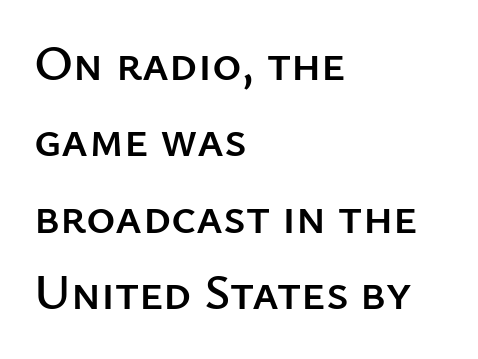
Leading: standard. Reading down the block, your eye returns to a fixed left position each line. Does extra space separate the letters? No, they use regular spacing. The font family rendered here belongs to the sans-serif group.
